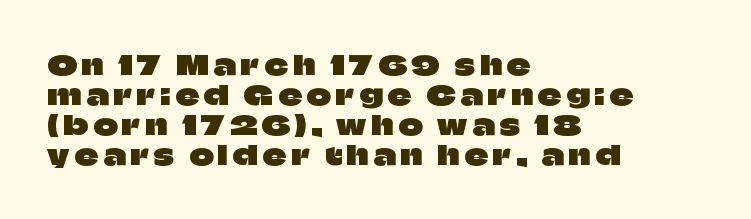
{"italic": "no", "underline": "no", "align": "left", "line_spacing": "tight", "line_spacing_ratio": 1.15, "glyph_px": 26}
